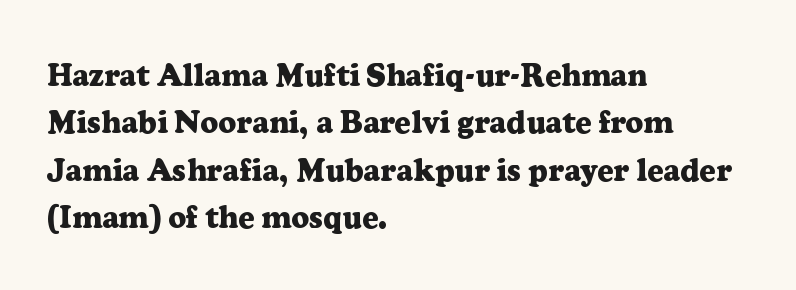
Serif or sans? Serif — the stroke terminals have little feet. Summary of weight: heavy, a full bold. Look at the tracking — it's just the regular setting, nothing added. Underlining? Definitely not there. Every row of glyphs begins at an identical x-position on the left.
